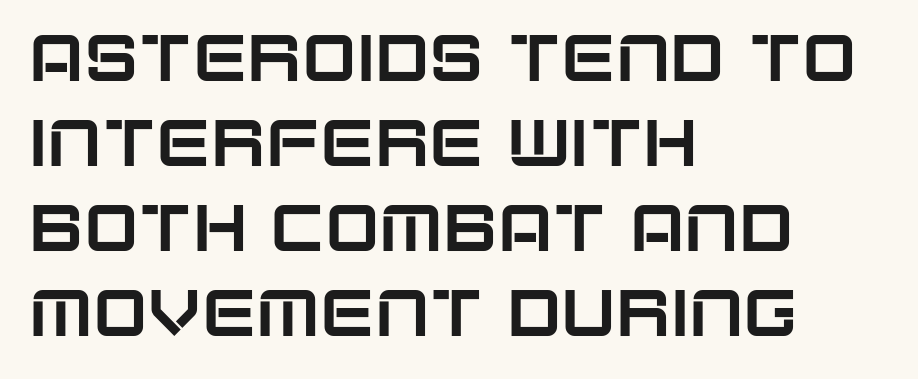
Classification — sans serif. Varying glyph widths throughout — classic text-font behaviour. This sample is left-justified, so line endings fall wherever the words run out. Has an underline been added? It has not. When letters stand straight like this, we call the style roman or upright.
